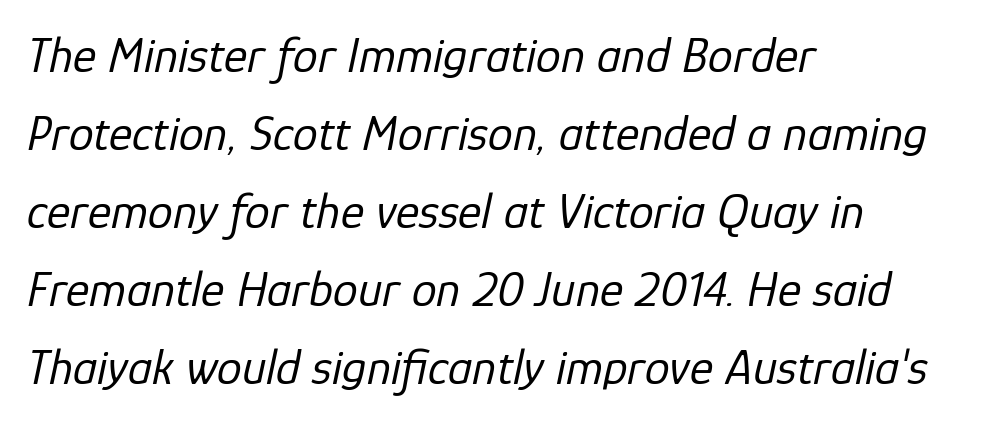
Characters are canted at an angle relative to the baseline's perpendicular. Nothing heavy about these letters — not bold at all. A student would call this left alignment; a typographer would say flush left, rag right. Character widths vary here, with narrow letters taking less room than wide ones. Words float on clear page, feet unadorned.
